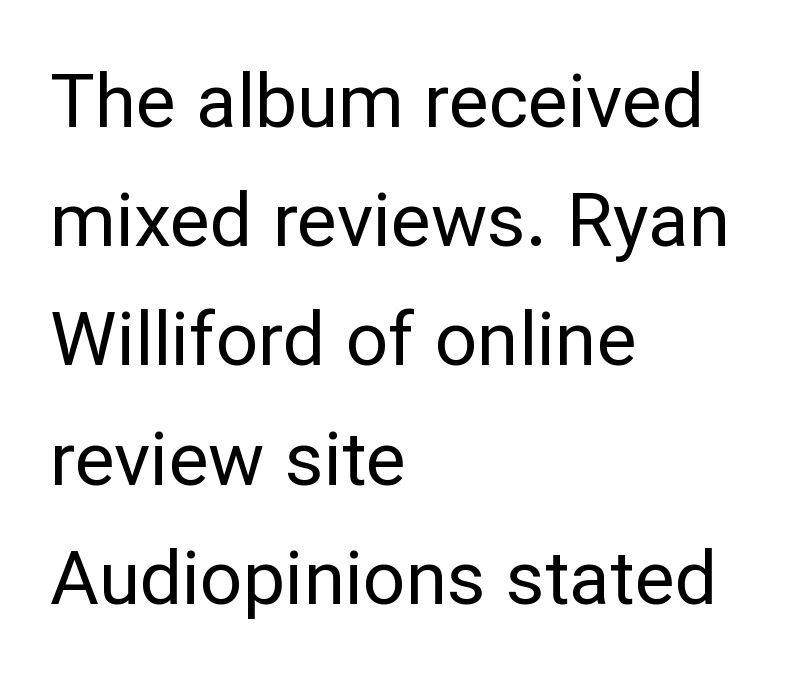
Q: Is the text bold? A: No.
Q: Is the text italic (slanted)? A: No, it is upright.
Q: Is the typeface a serif or a sans-serif typeface? A: Sans-serif.
Q: Is the text underlined? A: No.
Q: How is the paragraph aligned? A: Left-aligned.
Q: Is the spacing between letters normal or unusually wide? A: Normal.
Q: Is the spacing between lines tight, normal or loose? A: Normal.
Q: Width (condensed, normal, or wide)? A: Normal.
Q: Stroke contrast? A: Low.
Q: x-height? A: Medium.
Q: Monospaced? A: No.
